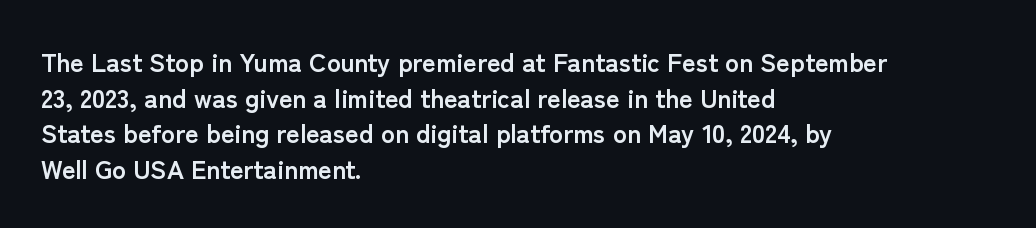
The image shows 26 px bold type, upright; set left-aligned, normal line spacing (1.37x), normal letter spacing, not underlined.
